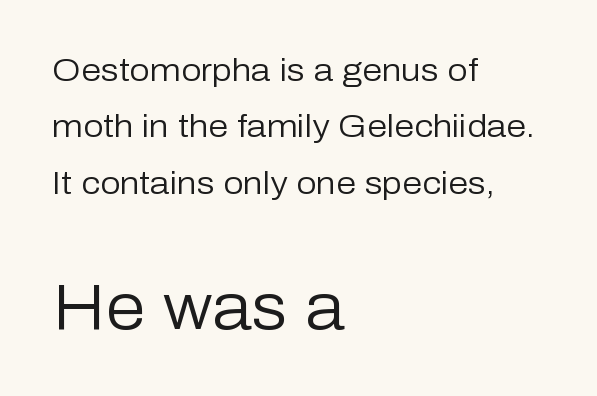
Q: Is the text bold? A: No.
Q: Is the text italic (slanted)? A: No, it is upright.
Q: Is the typeface a serif or a sans-serif typeface? A: Sans-serif.
Q: Is the text underlined? A: No.
Q: How is the paragraph aligned? A: Left-aligned.
Q: Is the spacing between letters normal or unusually wide? A: Normal.
Q: Which block of text is set in a larger size, the first (top) or the second (bottom)? A: The second (bottom) one.
Q: Width (condensed, normal, or wide)? A: Normal.
Q: Stroke contrast? A: Low.
Q: x-height? A: Medium.
Q: Monospaced? A: No.
